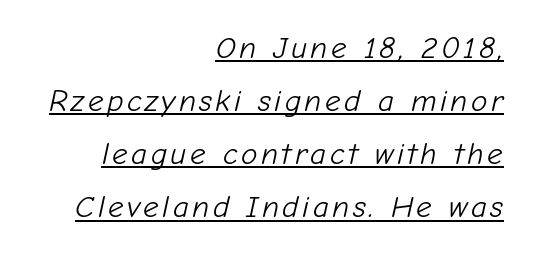
The paragraph has a hard right edge and a soft left edge. The passage shown leans; its letterforms are oblique. Is there an underline? Yes — a line sits under the letters. Character widths vary here, with narrow letters taking less room than wide ones. Weight: not bold — regular or lighter.
